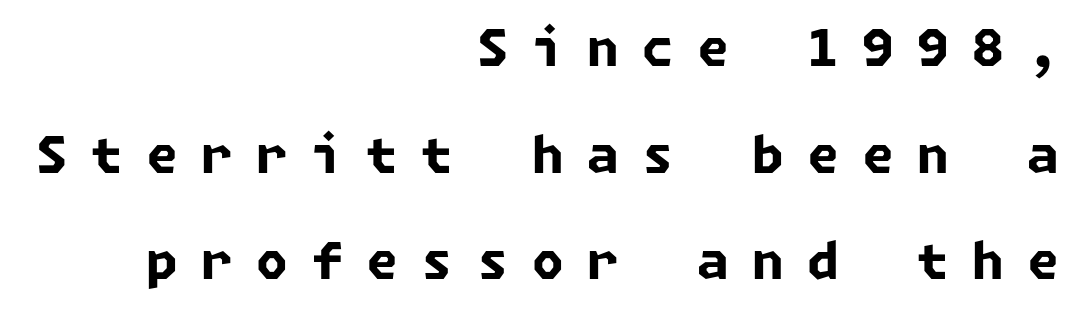
The typeface chosen for these lines omits serifs. Loosely led — the rows are spread out. The sample has been set heavy, in full bold. Horizontally, the lines are justified to the trailing edge only.
